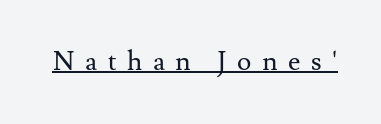
{"italic": "no", "bold": "no", "underline": "yes", "letter_spacing": "wide", "letter_spacing_em": 0.39, "glyph_px": 27}
